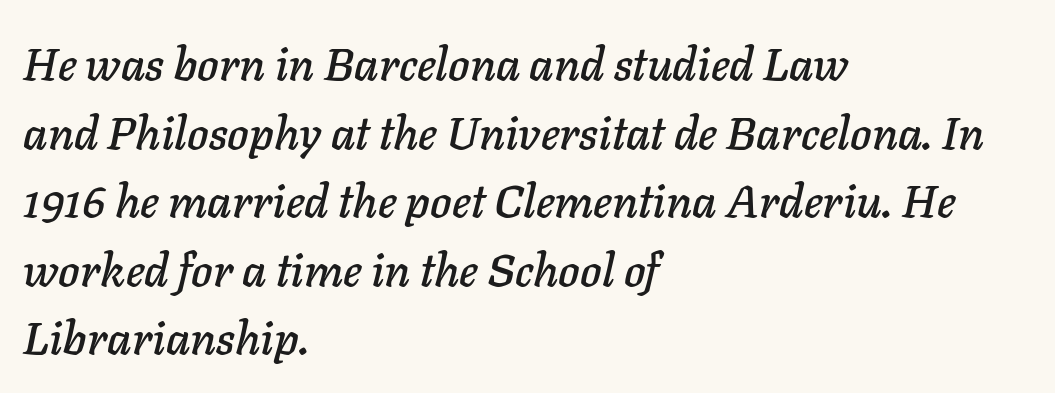
Do the characters align in a grid? No, the font is proportional. Teacher's note: observe the even left margin — that is flush-left alignment. Looking at the ascenders, they clearly lean. Descenders are the only things crossing below the line. The rendering uses a moderate line-height, typical for paragraphs. Does extra space separate the letters? No, they use regular spacing.
